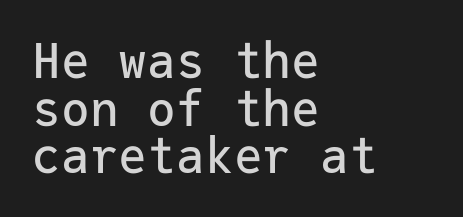
Words float on clear page, feet unadorned. Letter spacing: default. I'd call this a sans setting — the letters go barefoot. In CSS terms this would be text-align: left. The designer dialed line spacing down below the default. You could count columns in this text — the font is strictly monospaced.
